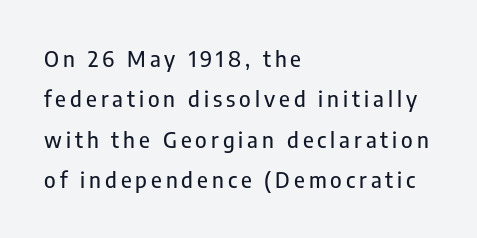
The image shows 22 px text type, upright; set left-aligned, line spacing 1.84x, not underlined.
